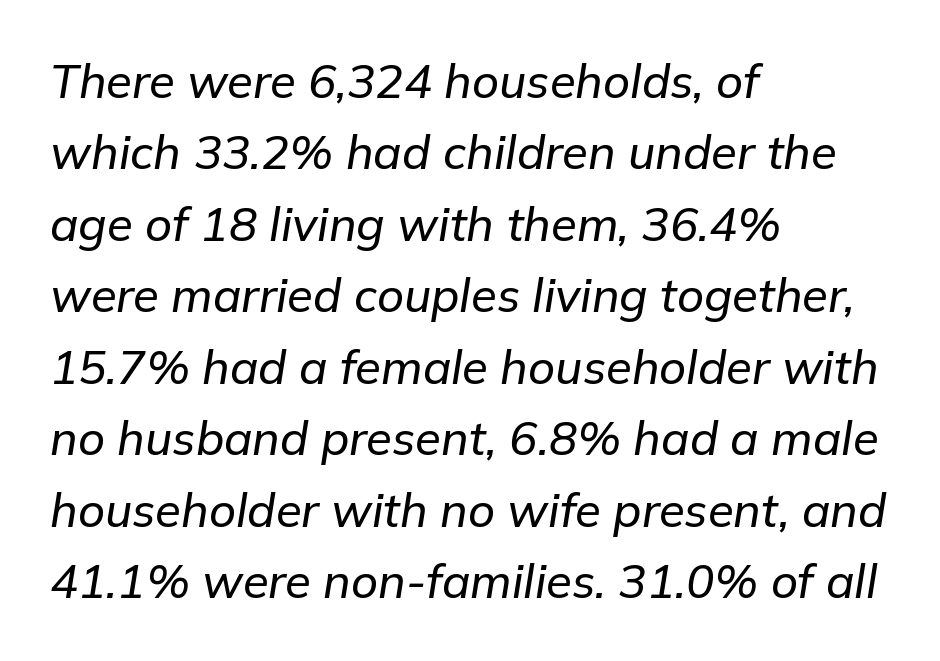
The image shows 47 px text type, italic (leaning right); set left-aligned, normal line spacing (1.52x), normal letter spacing, not underlined; low stroke contrast and a medium x-height.
